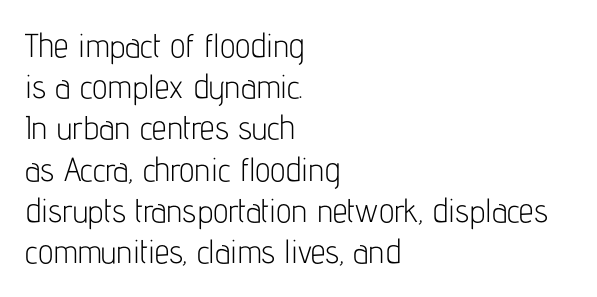
If you measured baseline to baseline, you'd find a middling distance. Descenders are the only things crossing below the line. Students, note that the glyphs here touch the page at normal intervals. Summary of weight: not heavy and not bold. The passage shown is typed in a proportional face where columns would drift.
